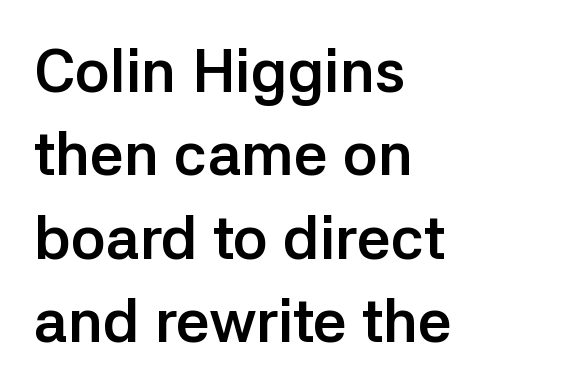
The image shows 60 px semibold sans-serif type, upright; set left-aligned, normal line spacing (1.39x), normal letter spacing, not underlined; low stroke contrast and a medium x-height.
